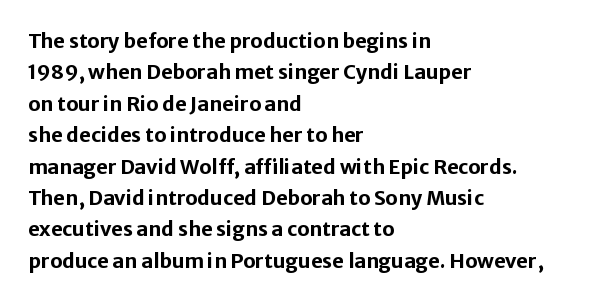
The image shows 20 px bold type, upright; set left-aligned, normal line spacing (1.57x), normal letter spacing, not underlined.
